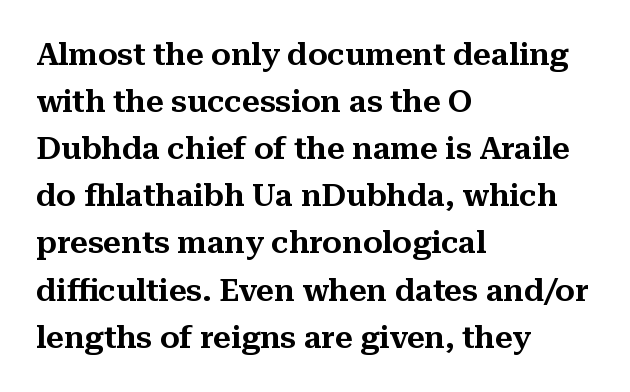
{"serif": "yes", "italic": "no", "width": "normal", "stroke_contrast": "medium", "x_height": "medium", "monospaced": "no", "underline": "no", "align": "left", "line_spacing": "normal", "line_spacing_ratio": 1.52, "letter_spacing": "normal", "letter_spacing_em": 0.0, "glyph_px": 31}
